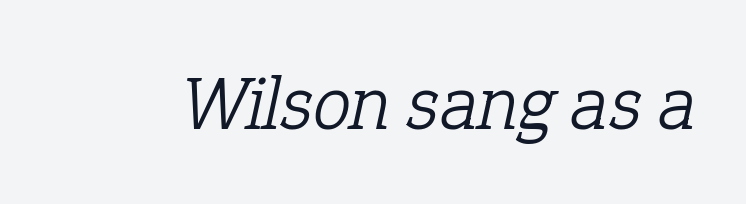
Q: Is the text bold? A: No.
Q: Is the text italic (slanted)? A: Yes, it leans right by about 12 degrees.
Q: Is the typeface a serif or a sans-serif typeface? A: Serif.
Q: Is the text underlined? A: No.
Q: Is the spacing between letters normal or unusually wide? A: Normal.
Q: Width (condensed, normal, or wide)? A: Normal.
Q: Stroke contrast? A: Low.
Q: x-height? A: Medium.
Q: Monospaced? A: No.
